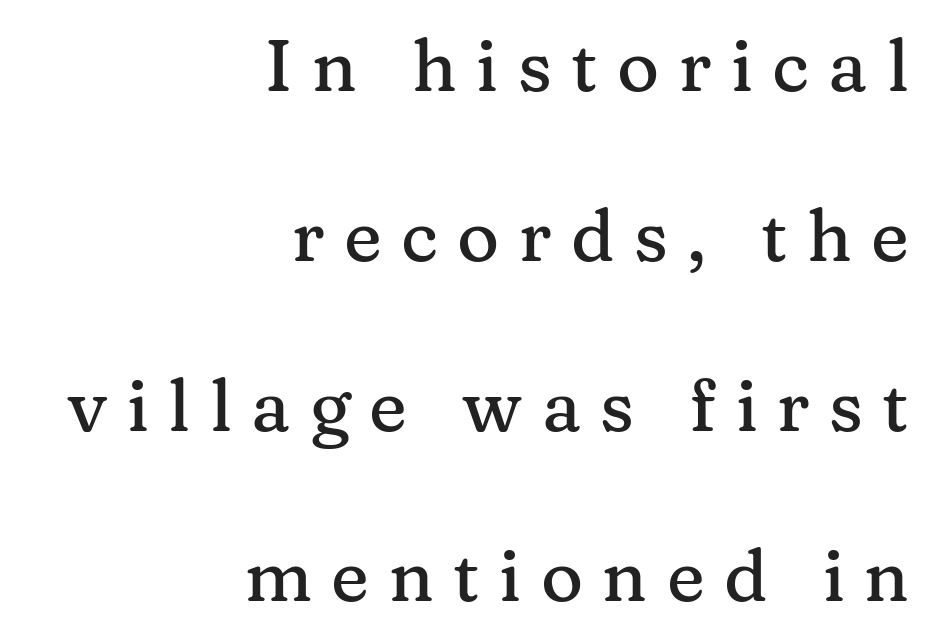
Vertical strokes here are truly vertical. The baseline area is clear. Character widths vary here, with narrow letters taking less room than wide ones. The horizontal fit of the characters is loose and conspicuously gappy. The font family rendered here belongs to the serif group. Successive baselines arrive slowly, with a big drop between each.
